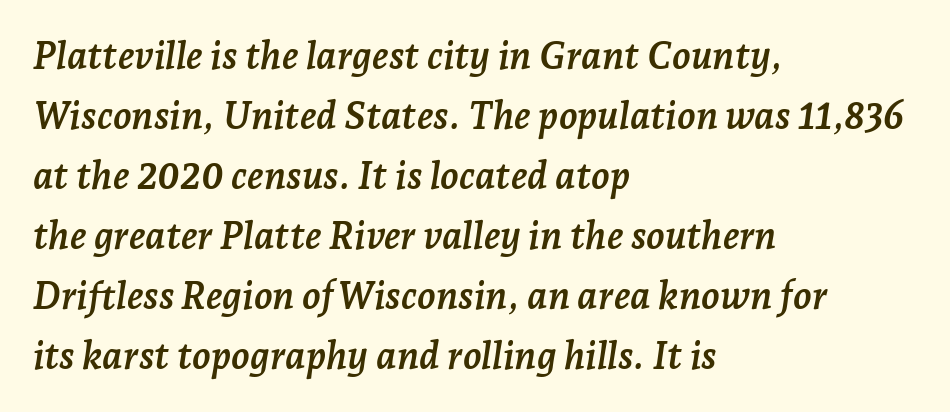
Interline gaps are of average width in this sample. Slant detected: the letters are inclined. All the whitespace from short lines collects on the right. This is heavy type, rendered in bold. Do the characters align in a grid? No, the font is proportional.
